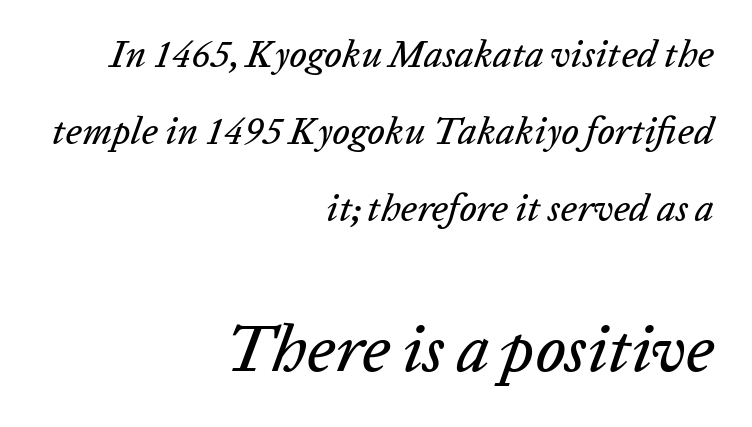
This sample has the flowing, uneven cadence of proportional lettering. Check under the words: just untouched page. Is the letter spacing exaggerated? No — it looks like the ordinary default. Line ends are locked; line starts wander. Characters are canted at an angle relative to the baseline's perpendicular.
